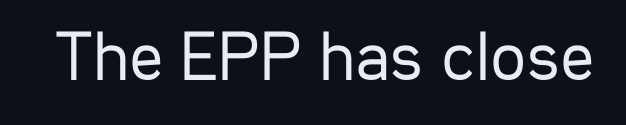
{"serif": "no", "italic": "no", "bold": "no", "weight": "regular", "width": "condensed", "stroke_contrast": "low", "x_height": "medium", "monospaced": "no", "underline": "no", "letter_spacing": "normal", "letter_spacing_em": 0.0, "glyph_px": 71}
